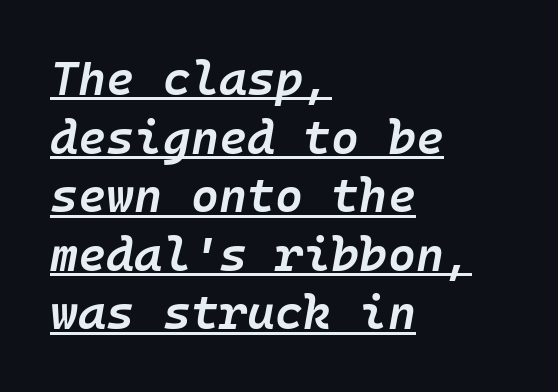
The image shows 48 px semibold type, italic (leaning right); set left-aligned, line spacing 1.22x, normal letter spacing, underlined; low stroke contrast and a medium x-height.
